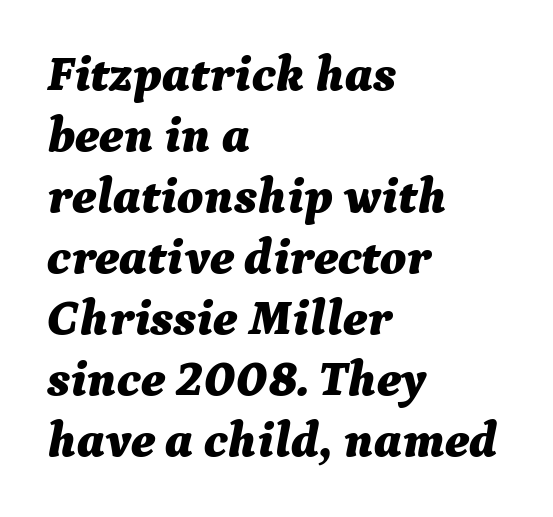
The image shows 50 px bold type, italic (leaning right); set left-aligned, line spacing 1.22x, normal letter spacing, not underlined; medium stroke contrast and a medium x-height.
